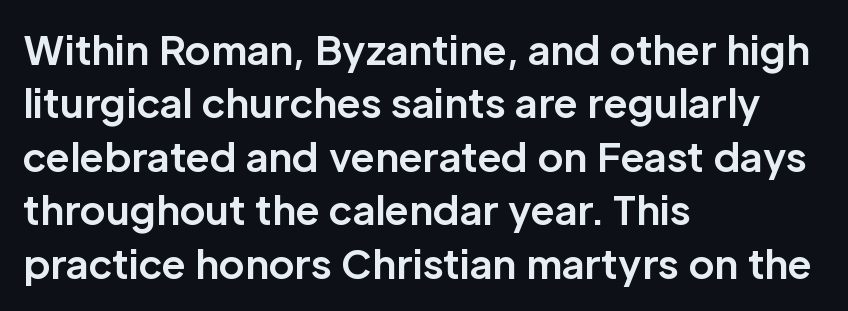
The image shows 39 px bold sans-serif type, upright; set left-aligned, normal line spacing (1.37x), normal letter spacing, not underlined; low stroke contrast and a medium x-height.
